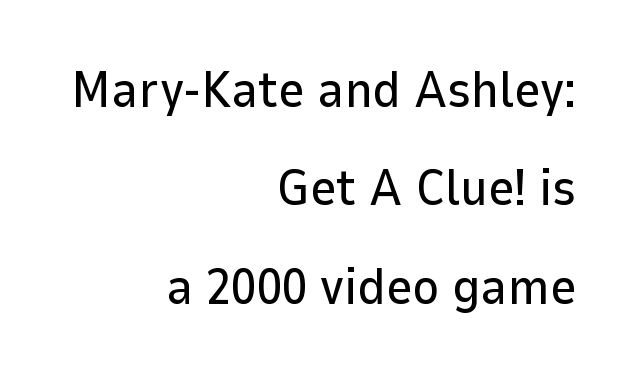
{"serif": "no", "italic": "no", "width": "normal", "stroke_contrast": "low", "x_height": "medium", "monospaced": "no", "underline": "no", "align": "right", "line_spacing": "loose", "line_spacing_ratio": 1.93, "letter_spacing": "normal", "letter_spacing_em": 0.0, "glyph_px": 51}
